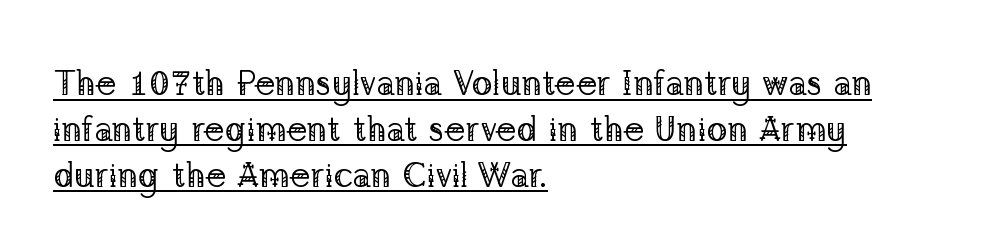
The glyphs in this specimen are seriffed. Each letter keeps its own natural width here, so spacing adapts to shape. Stroke mass is kept to a normal reading level or below. When letters stand straight like this, we call the style roman or upright. Caption: standard tracking, unaltered.
